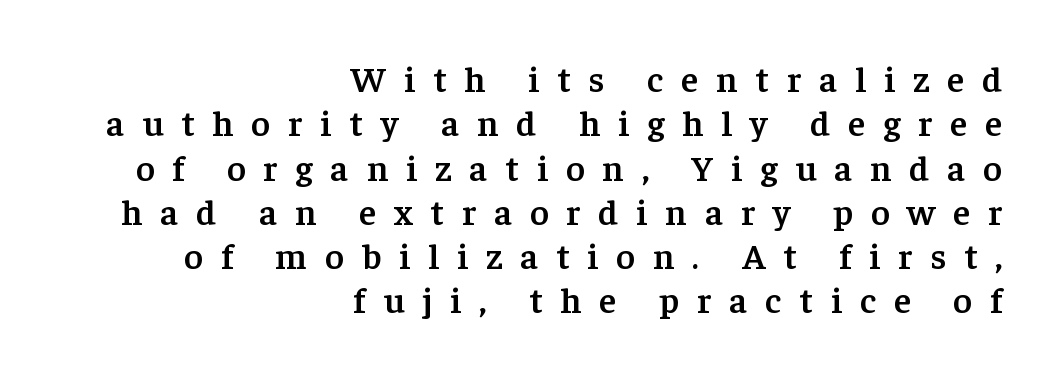
{"serif": "yes", "italic": "no", "bold": "semi", "weight": "semibold", "width": "normal", "stroke_contrast": "low", "x_height": "medium", "monospaced": "no", "underline": "no", "align": "right", "line_spacing_ratio": 1.23, "letter_spacing": "wide", "letter_spacing_em": 0.5, "glyph_px": 36}
